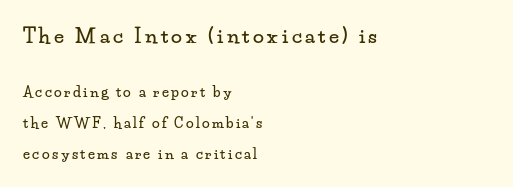
Q: Is the text italic (slanted)? A: No, it is upright.
Q: Is the text underlined? A: No.
Q: How is the paragraph aligned? A: Left-aligned.
Q: Is the spacing between lines tight, normal or loose? A: Loose.
Q: Which block of text is set in a larger size, the first (top) or the second (bottom)? A: The first (top) one.
